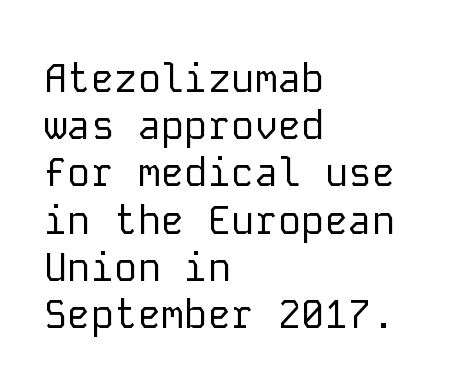
On a weight scale, this lands at 450 or below. Is the letter spacing exaggerated? No — it looks like the ordinary default. Posture: upright roman. Note the uniform advance width — an 'i' takes as much space as an 'm'. Visually the block forms a straight wall on the left and a jagged coastline on the right. Examine the stroke ends and you'll find no serifs.
